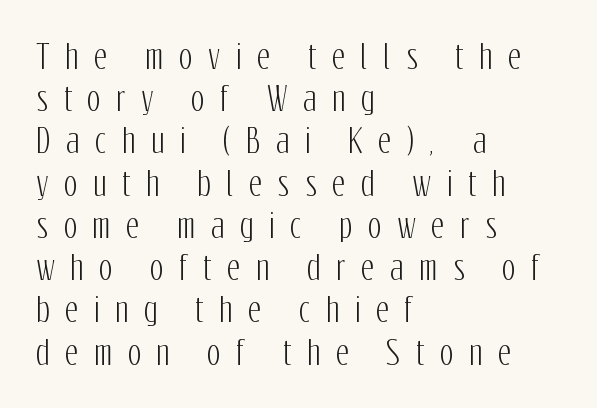
{"serif": "no", "italic": "no", "width": "condensed", "stroke_contrast": "low", "x_height": "medium", "monospaced": "no", "underline": "no", "align": "left", "line_spacing": "normal", "line_spacing_ratio": 1.32, "letter_spacing": "wide", "letter_spacing_em": 0.49, "glyph_px": 32}
